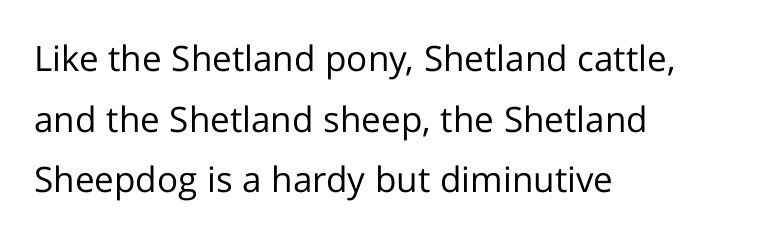
{"serif": "no", "italic": "no", "bold": "no", "weight": "regular", "width": "normal", "stroke_contrast": "low", "x_height": "medium", "monospaced": "no", "underline": "no", "align": "left", "line_spacing_ratio": 1.73, "letter_spacing": "normal", "letter_spacing_em": 0.0, "glyph_px": 35}
